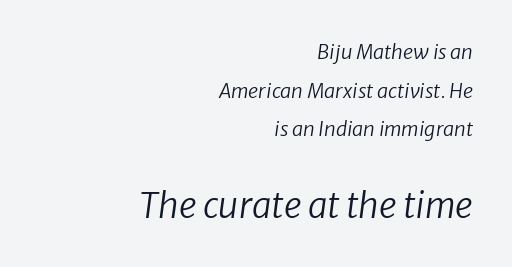
Q: Is the text bold? A: No.
Q: Is the text italic (slanted)? A: Yes, it leans right by about 8 degrees.
Q: Is the text underlined? A: No.
Q: How is the paragraph aligned? A: Right-aligned.
Q: Is the spacing between letters normal or unusually wide? A: Normal.
Q: Is the spacing between lines tight, normal or loose? A: Loose.
Q: Which block of text is set in a larger size, the first (top) or the second (bottom)? A: The second (bottom) one.
Q: Width (condensed, normal, or wide)? A: Normal.
Q: Stroke contrast? A: Low.
Q: x-height? A: Medium.
Q: Monospaced? A: No.
